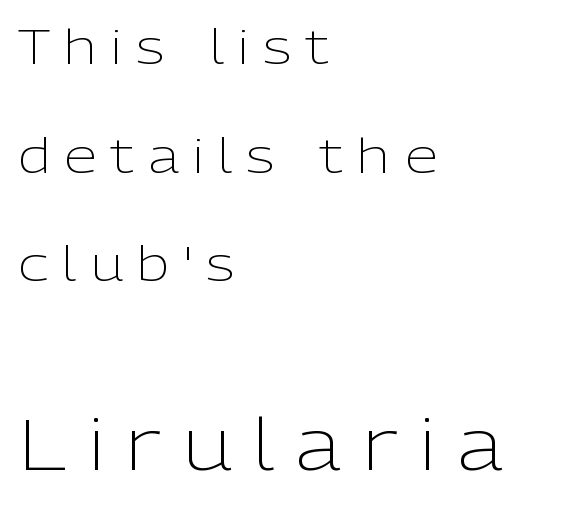
If you squint, the bottom block still reads clearly — it's the larger of the two. Which margin do the lines hug? The left one — the right edge is uneven. The font family rendered here belongs to the sans-serif group. The letters advance in unequal steps, a hallmark of proportional type.
